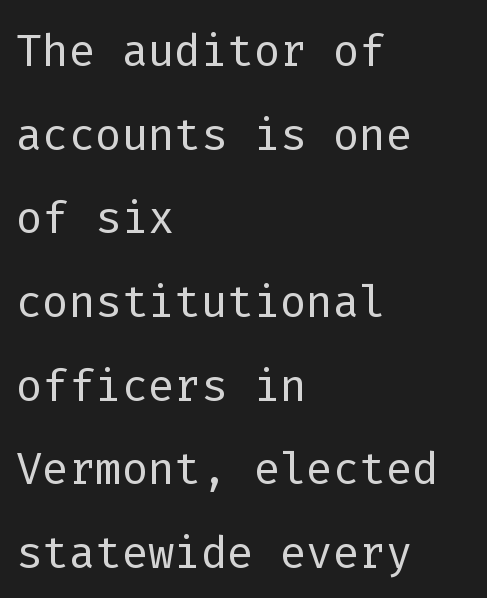
Q: Is the text bold? A: No.
Q: Is the text italic (slanted)? A: No, it is upright.
Q: Is the typeface a serif or a sans-serif typeface? A: Sans-serif.
Q: Is the text underlined? A: No.
Q: How is the paragraph aligned? A: Left-aligned.
Q: Is the spacing between letters normal or unusually wide? A: Normal.
Q: Is the spacing between lines tight, normal or loose? A: Normal.
Q: Width (condensed, normal, or wide)? A: Normal.
Q: Stroke contrast? A: Low.
Q: x-height? A: Medium.
Q: Monospaced? A: Yes.
